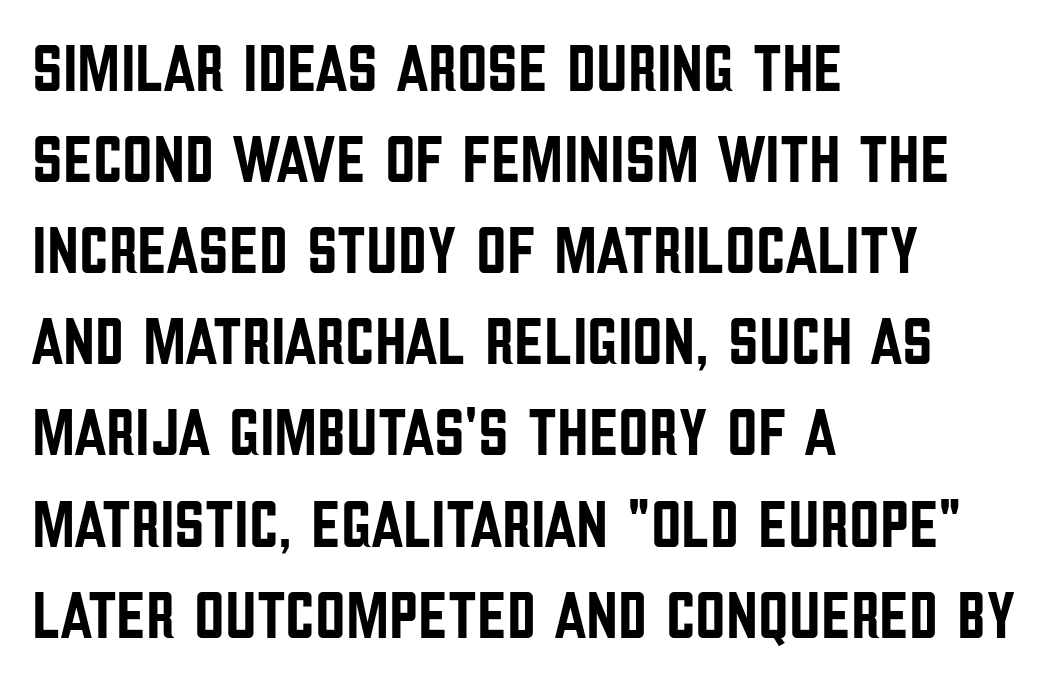
The image shows 67 px condensed sans-serif type, upright; set left-aligned, normal line spacing (1.36x), normal letter spacing, not underlined; low stroke contrast and a large x-height.
